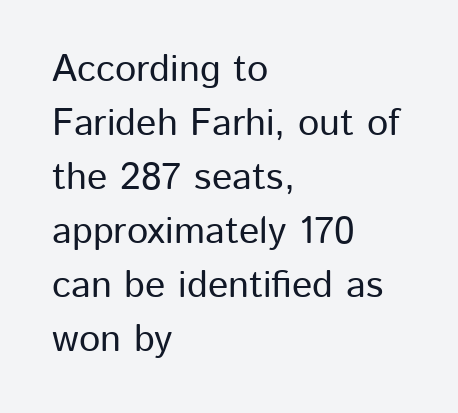
{"serif": "no", "italic": "no", "width": "normal", "stroke_contrast": "low", "x_height": "medium", "monospaced": "no", "underline": "no", "align": "left", "line_spacing": "normal", "line_spacing_ratio": 1.42, "letter_spacing": "normal", "letter_spacing_em": 0.0, "glyph_px": 38}
